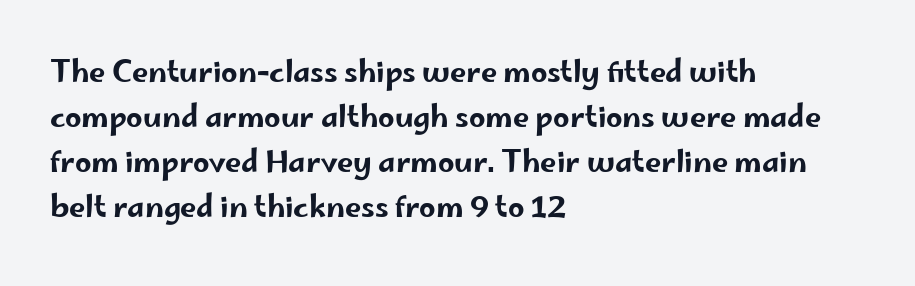
The axis of the letterforms is exactly vertical. A classic flush-left, rag-right setting is used for this passage. Check the space under the baseline: it is left empty. Leading matches the norm, producing a regular column. The line texture is even and compact thanks to regular tracking.
